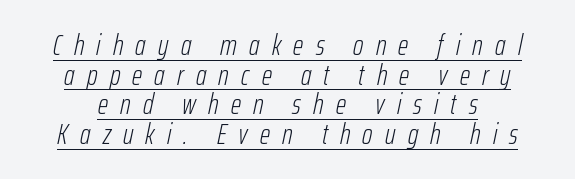
{"italic": "yes", "lean": "right", "slant_degrees": 12, "bold": "no", "weight": "light", "width": "condensed", "stroke_contrast": "low", "x_height": "medium", "monospaced": "no", "underline": "yes", "align": "center", "line_spacing": "tight", "line_spacing_ratio": 1.02, "letter_spacing": "wide", "letter_spacing_em": 0.42, "glyph_px": 29}
